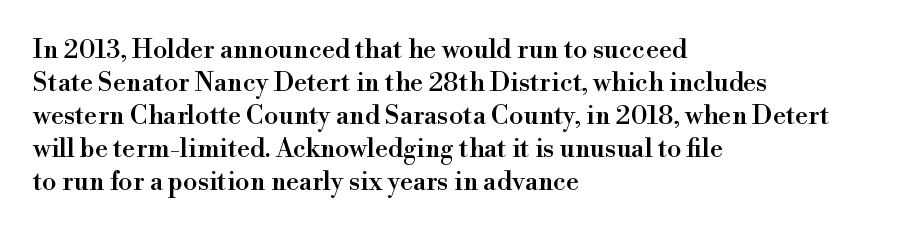
The image shows 26 px text type, upright; set left-aligned, normal line spacing (1.27x), normal letter spacing, not underlined.
